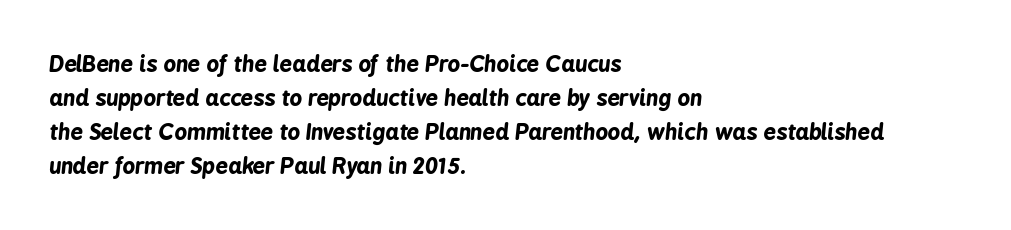
The image shows 22 px bold type, italic (leaning right); set left-aligned, normal line spacing (1.54x), normal letter spacing, not underlined.
